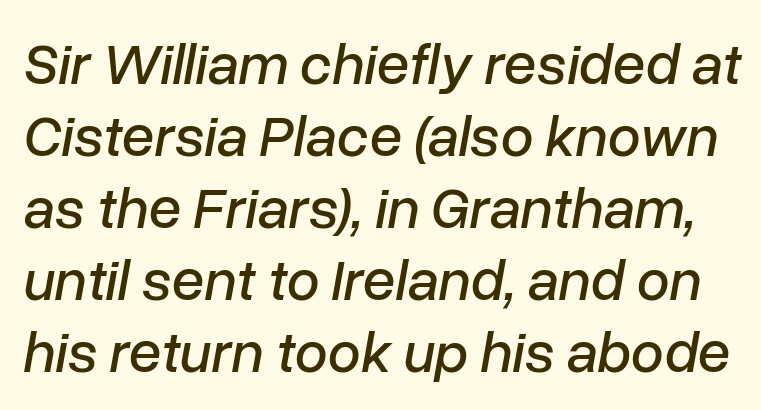
The image shows 59 px text type, italic (leaning right); set line spacing 1.22x, normal letter spacing, not underlined; low stroke contrast and a medium x-height.
